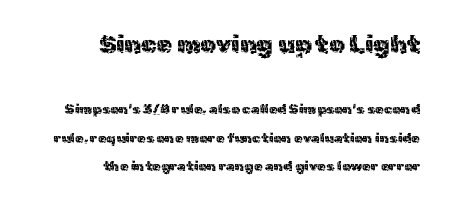
{"italic": "no", "underline": "no", "align": "right", "line_spacing": "loose", "line_spacing_ratio": 2.04, "letter_spacing": "normal", "letter_spacing_em": 0.0, "larger_block": "first", "size_ratio": 1.79, "glyph_px": 25}
